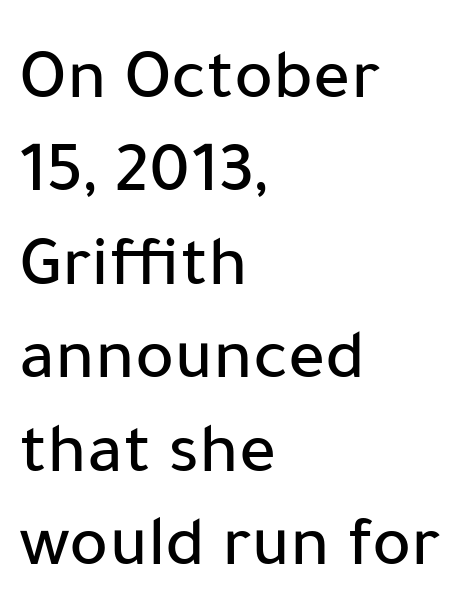
Q: Is the text italic (slanted)? A: No, it is upright.
Q: Is the typeface a serif or a sans-serif typeface? A: Sans-serif.
Q: Is the text underlined? A: No.
Q: How is the paragraph aligned? A: Left-aligned.
Q: Is the spacing between letters normal or unusually wide? A: Normal.
Q: Is the spacing between lines tight, normal or loose? A: Normal.
Q: Width (condensed, normal, or wide)? A: Normal.
Q: Stroke contrast? A: Low.
Q: x-height? A: Medium.
Q: Monospaced? A: No.
